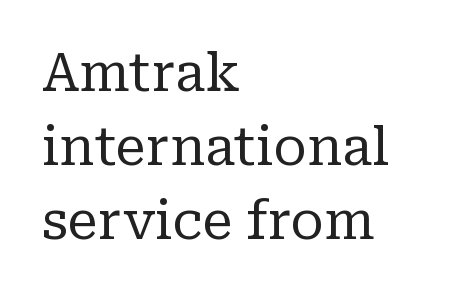
The letters advance in unequal steps, a hallmark of proportional type. Plain, unruled lines of type. The face looks like a standard text weight, possibly lighter. The font's upright variant was chosen for this text.
